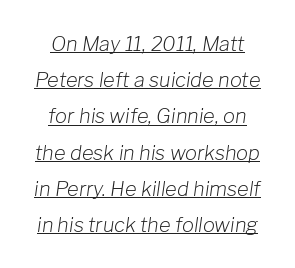
The image shows 20 px text type, italic (leaning right); set line spacing 1.81x, normal letter spacing, underlined.
